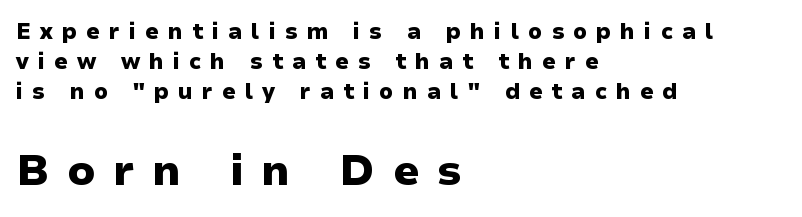
Q: Is the text bold? A: Yes.
Q: Is the text italic (slanted)? A: No, it is upright.
Q: Is the typeface a serif or a sans-serif typeface? A: Sans-serif.
Q: Is the text underlined? A: No.
Q: How is the paragraph aligned? A: Left-aligned.
Q: Is the spacing between letters normal or unusually wide? A: Unusually wide.
Q: Is the spacing between lines tight, normal or loose? A: Normal.
Q: Which block of text is set in a larger size, the first (top) or the second (bottom)? A: The second (bottom) one.
Q: Width (condensed, normal, or wide)? A: Normal.
Q: Stroke contrast? A: Low.
Q: x-height? A: Medium.
Q: Monospaced? A: No.
